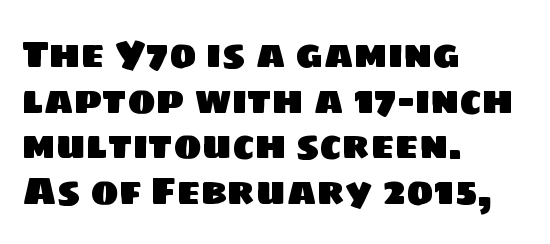
{"serif": "no", "width": "normal", "stroke_contrast": "low", "x_height": "large", "monospaced": "no", "underline": "no", "align": "left", "line_spacing_ratio": 1.2, "letter_spacing": "normal", "letter_spacing_em": 0.0, "glyph_px": 38}
